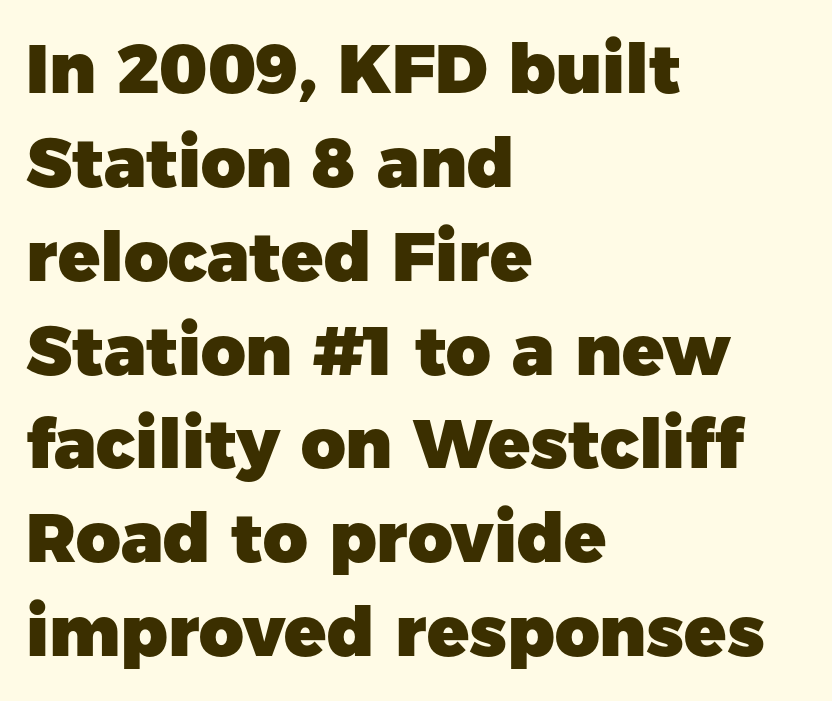
The image shows 69 px heavy sans-serif type, upright; set left-aligned, normal line spacing (1.36x), normal letter spacing, not underlined; low stroke contrast and a medium x-height.
